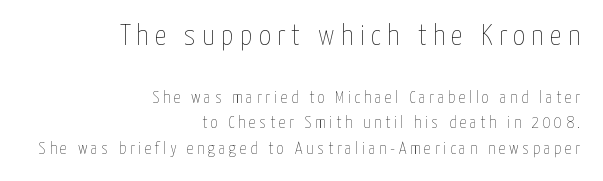
The image shows 29 px thin, condensed type, upright; set right-aligned, normal line spacing (1.5x), unusually wide letter spacing (+0.22 em), not underlined; the first (top) block is 1.71x larger; low stroke contrast and a medium x-height.
